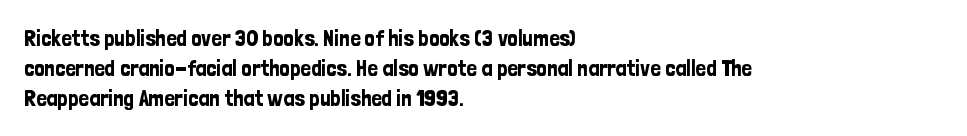
Q: Is the text italic (slanted)? A: No, it is upright.
Q: Is the text underlined? A: No.
Q: How is the paragraph aligned? A: Left-aligned.
Q: Is the spacing between letters normal or unusually wide? A: Normal.
Q: Is the spacing between lines tight, normal or loose? A: Normal.
